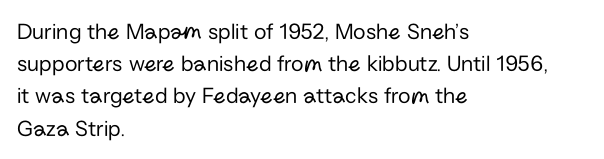
The image shows 23 px text type, upright; set left-aligned, normal line spacing (1.4x), normal letter spacing, not underlined.
